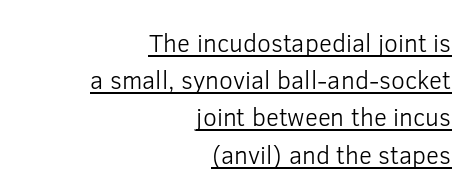
{"italic": "no", "bold": "no", "underline": "yes", "align": "right", "line_spacing": "normal", "line_spacing_ratio": 1.49, "letter_spacing": "normal", "letter_spacing_em": 0.0, "glyph_px": 25}
